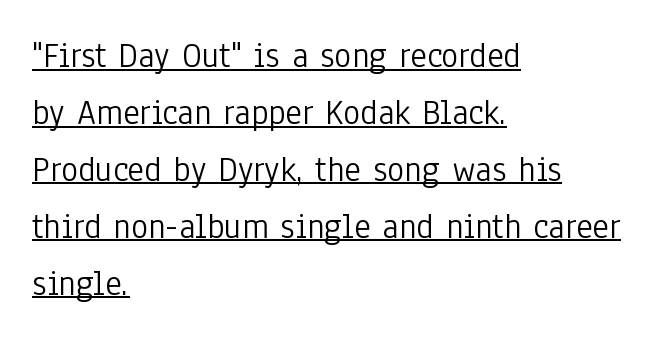
Each letter's strokes conclude bluntly, with no projecting serifs. This rendering features underlined lettering. A roman cut, with each character standing at attention. Looks like regular typesetting: each glyph gets only the width it needs. Is the stroke heavy? The answer is a plain regular-or-lighter. Here the glyphs are tracked normally, forming tight word shapes.
